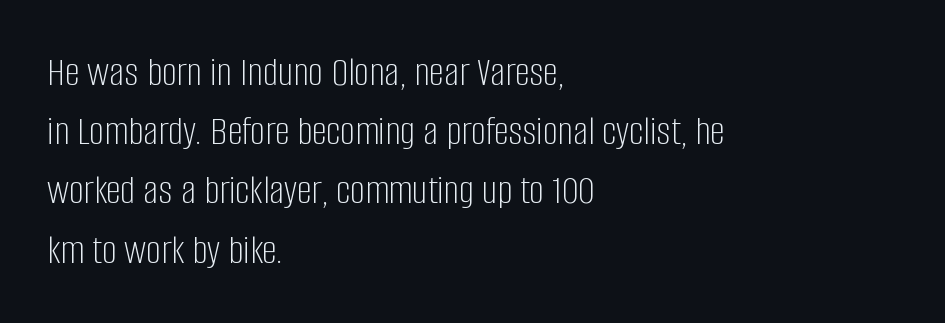
Check the space under the baseline: it is left empty. Each new line begins a customary step beneath the previous one. Left-aligned paragraph, ragged on the right. No heavy texture on the line: the type isn't bold.
